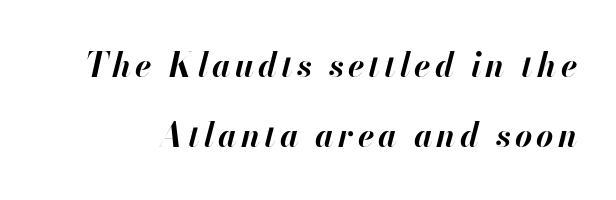
A full-strength bold gives these letters their thick strokes. No word sits above an underline. Character widths vary here, with narrow letters taking less room than wide ones. Style check: oblique. A typesetter would call this leading open, well beyond the default.
